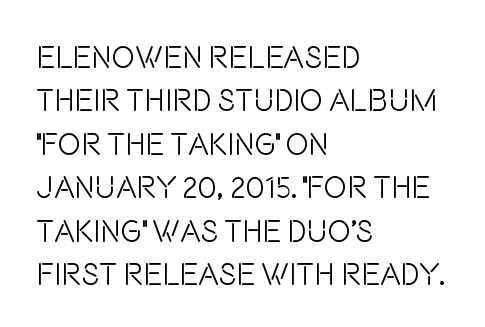
Q: Is the text bold? A: No.
Q: Is the text italic (slanted)? A: No, it is upright.
Q: Is the typeface a serif or a sans-serif typeface? A: Sans-serif.
Q: Is the text underlined? A: No.
Q: How is the paragraph aligned? A: Left-aligned.
Q: Is the spacing between letters normal or unusually wide? A: Normal.
Q: Is the spacing between lines tight, normal or loose? A: Normal.
Q: Width (condensed, normal, or wide)? A: Condensed.
Q: Stroke contrast? A: Low.
Q: x-height? A: Large.
Q: Monospaced? A: No.
